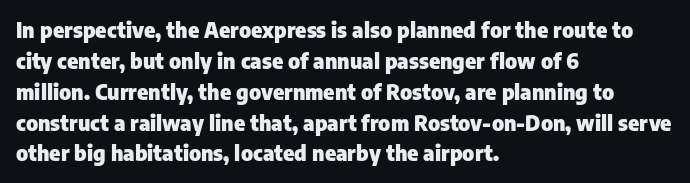
The image shows 21 px bold type, upright; set left-aligned, normal line spacing (1.47x), normal letter spacing, not underlined.
